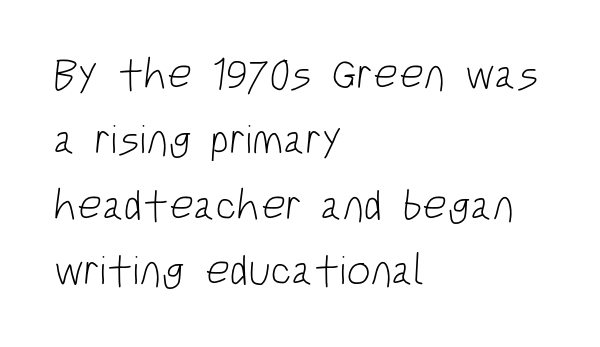
The image shows 43 px light, condensed sans-serif type; set left-aligned, normal line spacing (1.52x), normal letter spacing, not underlined; low stroke contrast and a large x-height.
